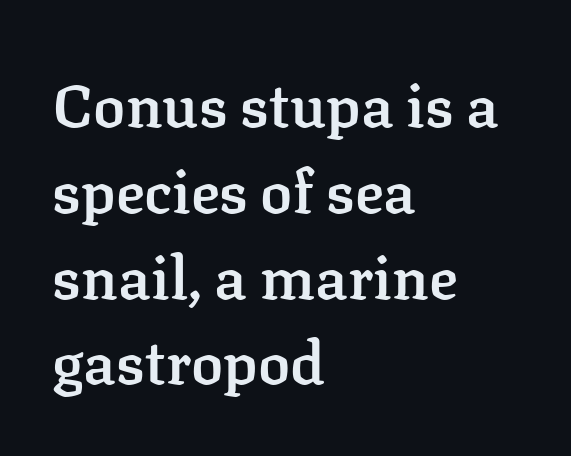
{"serif": "yes", "italic": "no", "bold": "semi", "weight": "semibold", "width": "normal", "stroke_contrast": "low", "x_height": "medium", "monospaced": "no", "underline": "no", "align": "left", "line_spacing": "normal", "line_spacing_ratio": 1.43, "letter_spacing": "normal", "letter_spacing_em": 0.0, "glyph_px": 60}
